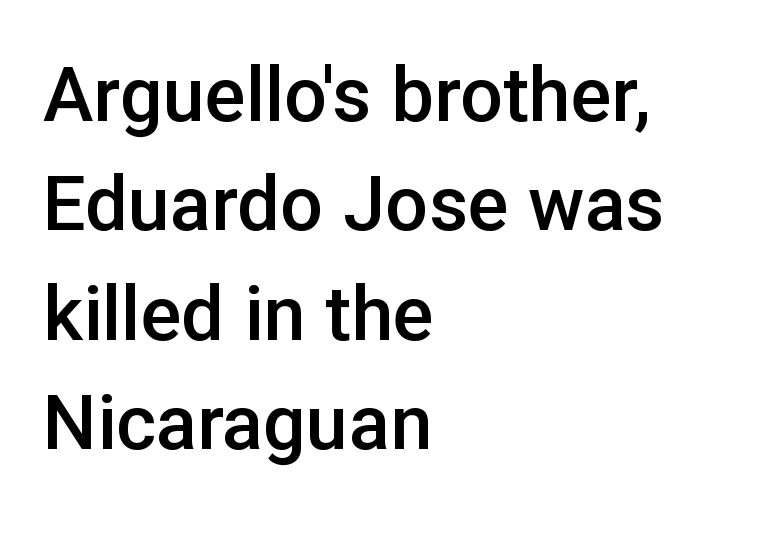
The image shows 76 px semibold sans-serif type, upright; set left-aligned, normal line spacing (1.44x), normal letter spacing, not underlined; low stroke contrast and a medium x-height.
